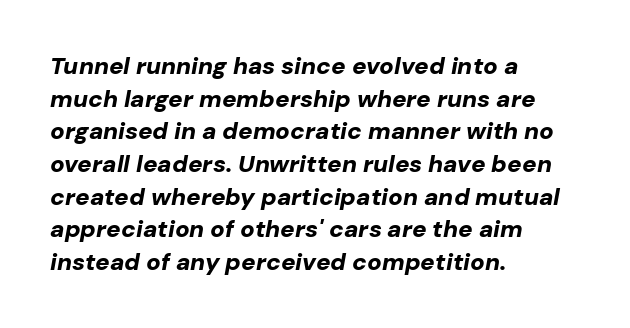
Q: Is the text bold? A: Yes.
Q: Is the text italic (slanted)? A: Yes, it leans right by about 10 degrees.
Q: Is the text underlined? A: No.
Q: How is the paragraph aligned? A: Left-aligned.
Q: Is the spacing between letters normal or unusually wide? A: Normal.
Q: Is the spacing between lines tight, normal or loose? A: Normal.
